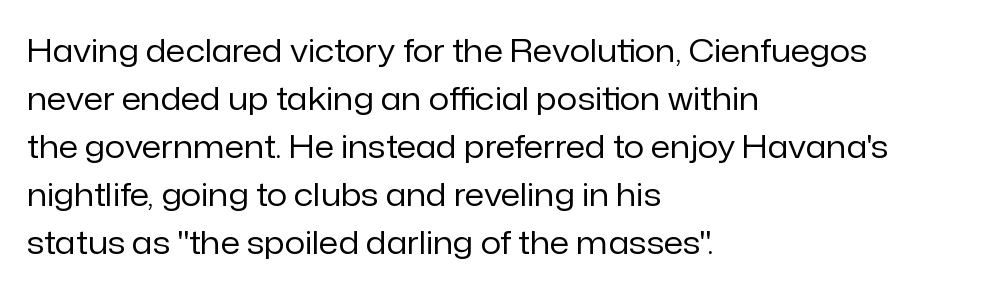
{"serif": "no", "italic": "no", "bold": "no", "weight": "regular", "width": "normal", "stroke_contrast": "low", "x_height": "medium", "monospaced": "no", "underline": "no", "align": "left", "line_spacing": "normal", "line_spacing_ratio": 1.5, "letter_spacing": "normal", "letter_spacing_em": 0.0, "glyph_px": 32}
